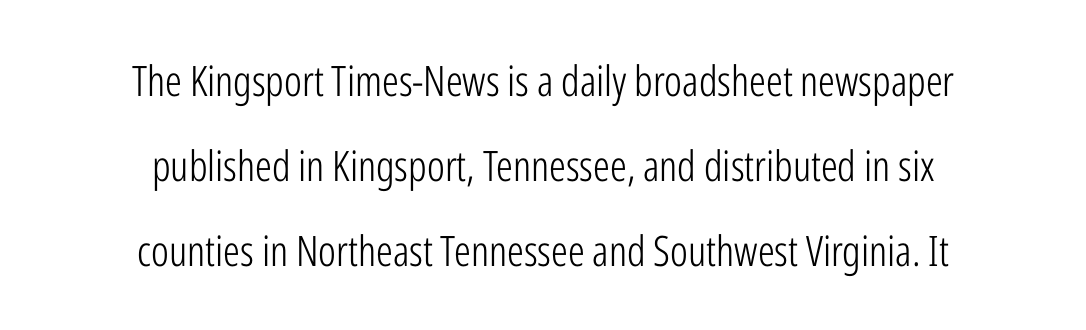
In terms of letterform style, serifs are entirely absent. The rendering uses a large line-height, opening up the rows. The passage shown has conventional tracking throughout. Centered paragraph, ragged on both sides. The passage shown is typed in a proportional face where columns would drift.
